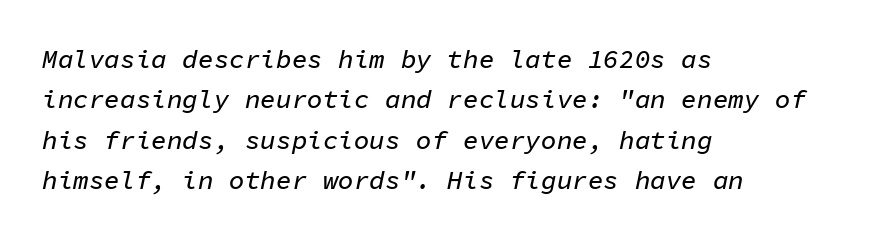
Notice how descenders clear the ascenders below comfortably — that's standard leading. Rule under the text: the space is simply empty. Between one letter and the next there's only the usual sliver of space. The passage is arranged the way most books set body copy — flush left. The letters are slanted; this is an italic face.
